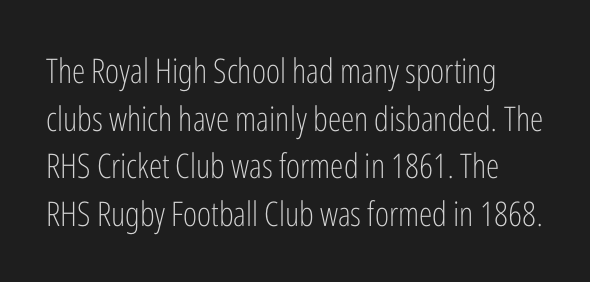
{"serif": "no", "italic": "no", "bold": "no", "weight": "light", "width": "condensed", "stroke_contrast": "low", "x_height": "medium", "monospaced": "no", "underline": "no", "line_spacing": "normal", "line_spacing_ratio": 1.4, "letter_spacing": "normal", "letter_spacing_em": 0.0, "glyph_px": 34}
